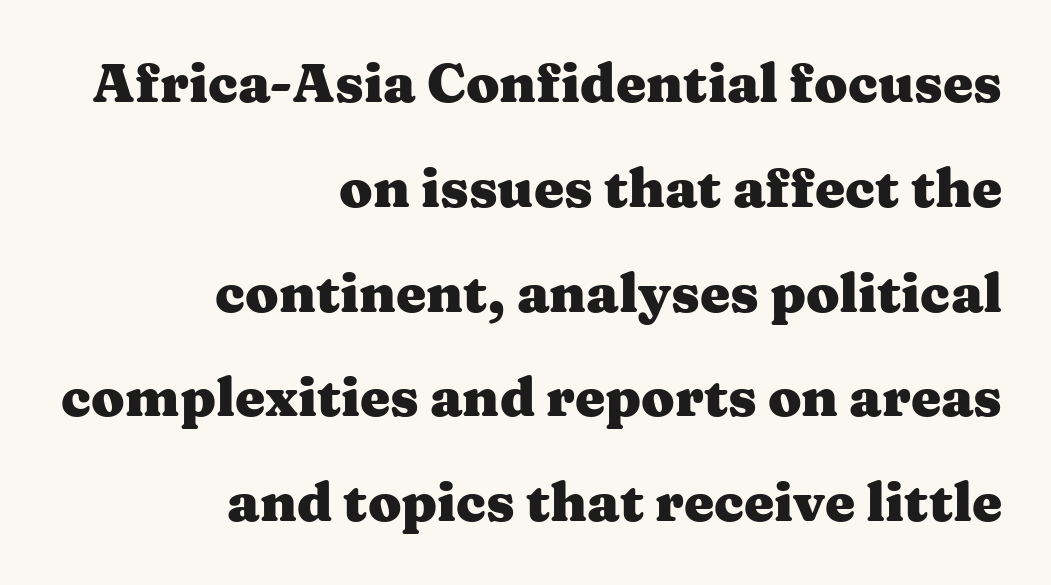
{"serif": "yes", "italic": "no", "bold": "yes", "weight": "heavy", "width": "wide", "stroke_contrast": "medium", "x_height": "medium", "monospaced": "no", "underline": "no", "align": "right", "line_spacing": "loose", "line_spacing_ratio": 1.94, "letter_spacing": "normal", "letter_spacing_em": 0.0, "glyph_px": 54}
